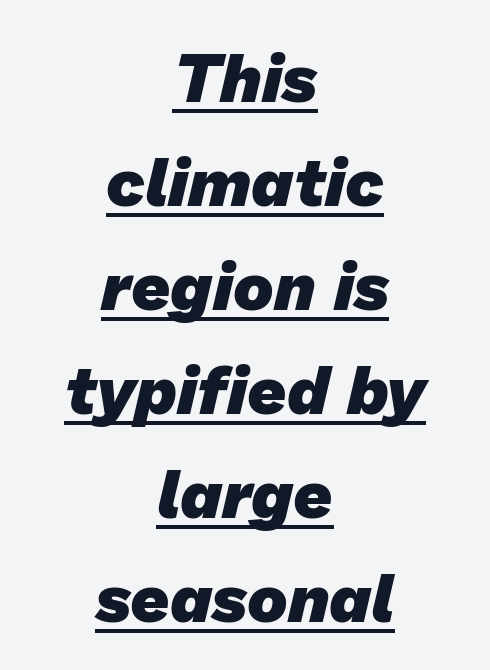
{"serif": "no", "bold": "yes", "weight": "heavy", "width": "normal", "stroke_contrast": "low", "x_height": "medium", "monospaced": "no", "underline": "yes", "align": "center", "line_spacing": "normal", "line_spacing_ratio": 1.53, "letter_spacing": "normal", "letter_spacing_em": 0.0, "glyph_px": 68}
